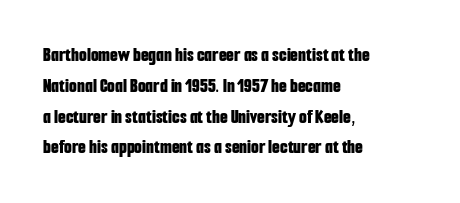
Q: Is the text bold? A: Yes.
Q: Is the text italic (slanted)? A: No, it is upright.
Q: Is the text underlined? A: No.
Q: How is the paragraph aligned? A: Left-aligned.
Q: Is the spacing between letters normal or unusually wide? A: Normal.
Q: Is the spacing between lines tight, normal or loose? A: Normal.
